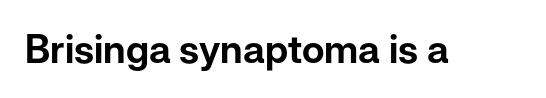
{"serif": "no", "italic": "no", "width": "normal", "stroke_contrast": "low", "x_height": "medium", "monospaced": "no", "underline": "no", "letter_spacing": "normal", "letter_spacing_em": 0.0, "glyph_px": 39}
